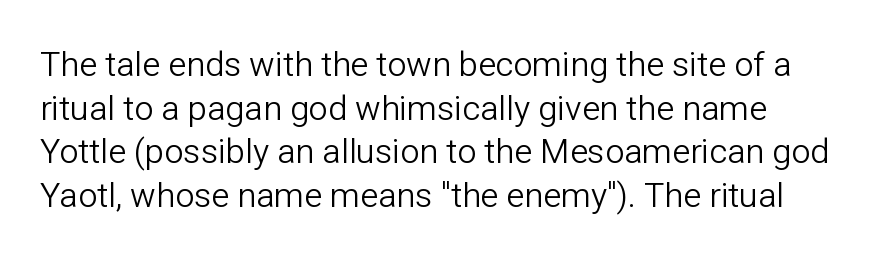
The face used here is proportionally spaced, like ordinary book or web type. These lines are composed in type without serifs. Observe the ordinary spacing: letters are neighbours, not strangers. The lines sit at an ordinary, default distance from one another. Check under the words: just untouched page. Posture: straight, roman, zero tilt.
